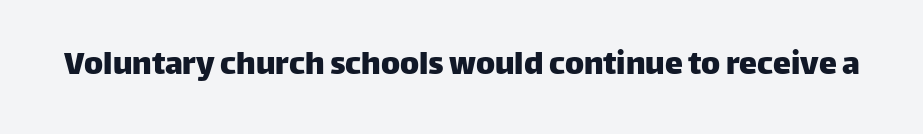
Letters rest on an invisible, unmarked baseline. Between one letter and the next there's only the usual sliver of space. Vertical strokes here are truly vertical. The rendering uses natural spacing where letterforms have individual widths. The face used here is a sans, in the tradition of grotesques and geometrics.
